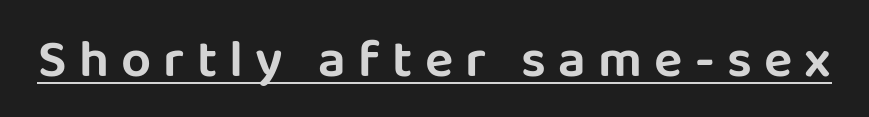
Q: Is the text italic (slanted)? A: No, it is upright.
Q: Is the typeface a serif or a sans-serif typeface? A: Sans-serif.
Q: Is the text underlined? A: Yes.
Q: Is the spacing between letters normal or unusually wide? A: Unusually wide.
Q: Width (condensed, normal, or wide)? A: Normal.
Q: Stroke contrast? A: Low.
Q: x-height? A: Large.
Q: Monospaced? A: No.
